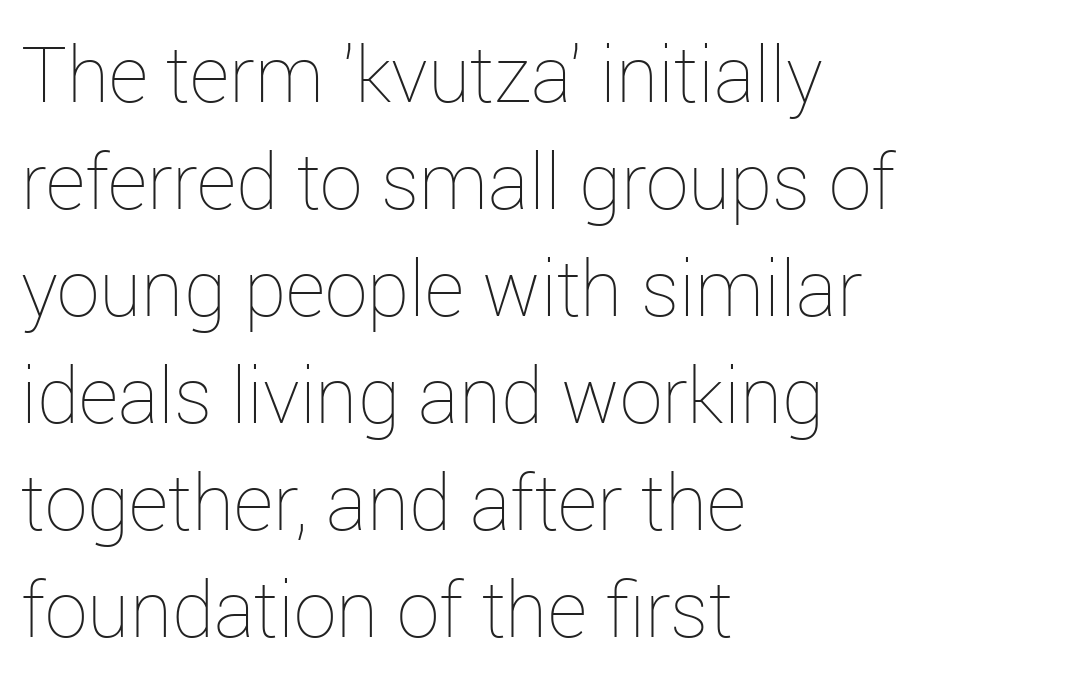
{"italic": "no", "bold": "no", "weight": "thin", "width": "normal", "stroke_contrast": "low", "x_height": "medium", "monospaced": "no", "underline": "no", "align": "left", "line_spacing": "normal", "line_spacing_ratio": 1.39, "letter_spacing": "normal", "letter_spacing_em": 0.0, "glyph_px": 77}
